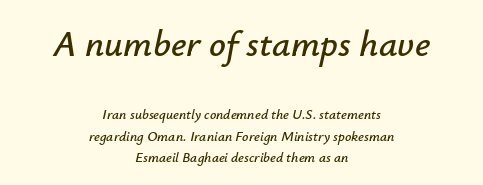
In CSS terms this would be text-align: center. No word sits above an underline. The letters advance in unequal steps, a hallmark of proportional type. The earlier block is typeset at a bigger size than the later block. In terms of leading, this rendering sits right in the middle.
